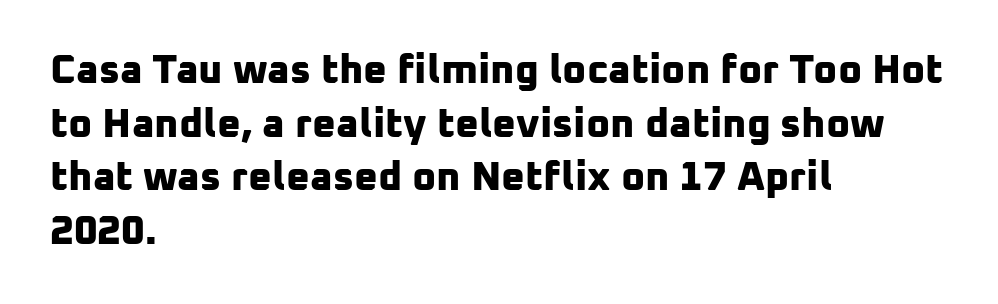
{"serif": "no", "bold": "yes", "weight": "bold", "width": "normal", "stroke_contrast": "low", "x_height": "medium", "monospaced": "no", "underline": "no", "align": "left", "line_spacing": "normal", "line_spacing_ratio": 1.31, "letter_spacing": "normal", "letter_spacing_em": 0.0, "glyph_px": 41}
